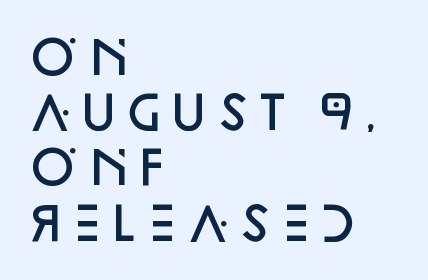
Q: Is the text bold? A: Semi-bold.
Q: Is the text italic (slanted)? A: No, it is upright.
Q: Is the typeface a serif or a sans-serif typeface? A: Sans-serif.
Q: Is the text underlined? A: No.
Q: How is the paragraph aligned? A: Left-aligned.
Q: Is the spacing between letters normal or unusually wide? A: Normal.
Q: Width (condensed, normal, or wide)? A: Normal.
Q: Stroke contrast? A: Low.
Q: x-height? A: Large.
Q: Monospaced? A: No.
